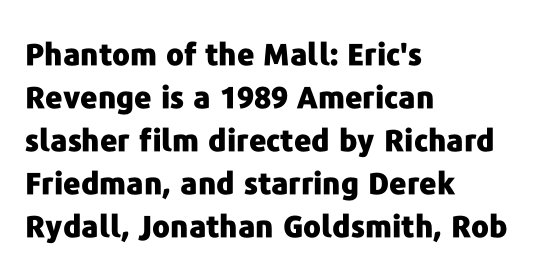
{"serif": "no", "italic": "no", "bold": "yes", "weight": "heavy", "width": "normal", "stroke_contrast": "low", "x_height": "medium", "monospaced": "no", "underline": "no", "align": "left", "line_spacing": "normal", "line_spacing_ratio": 1.43, "letter_spacing": "normal", "letter_spacing_em": 0.0, "glyph_px": 30}
